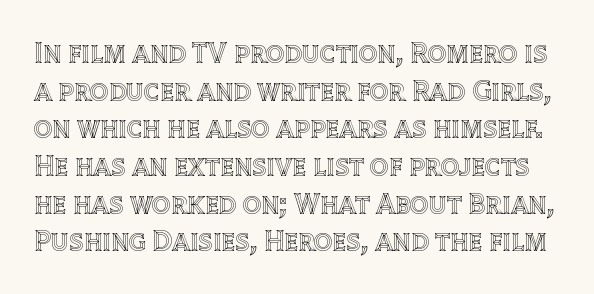
The image shows 29 px text type, upright; set normal line spacing (1.3x), normal letter spacing, not underlined; a large x-height.
